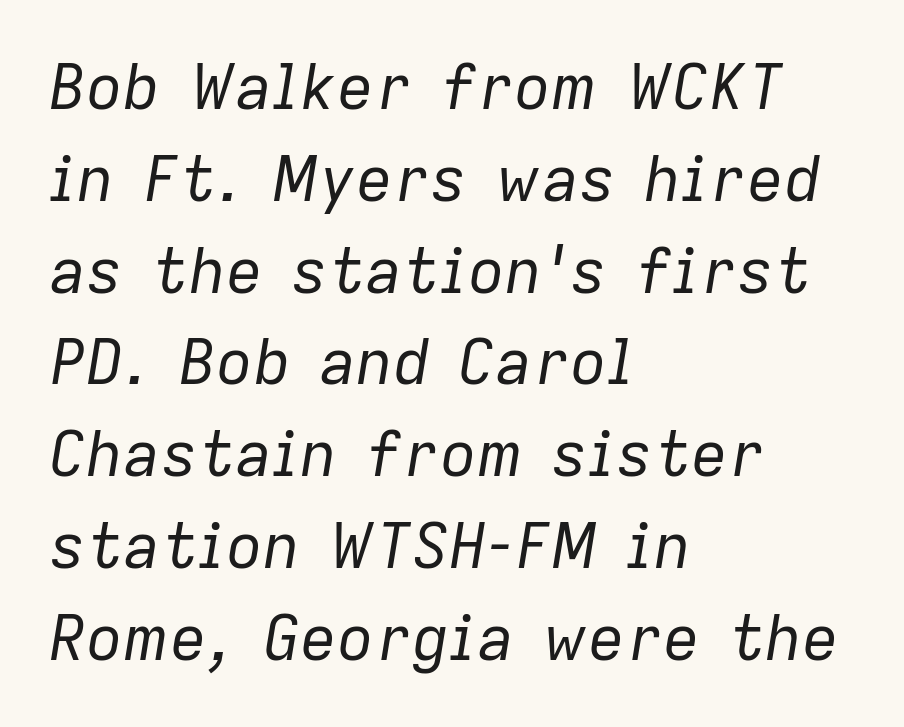
The image shows 62 px regular-weight type, italic (leaning right); set left-aligned, normal line spacing (1.48x), normal letter spacing, not underlined; low stroke contrast and a medium x-height.
